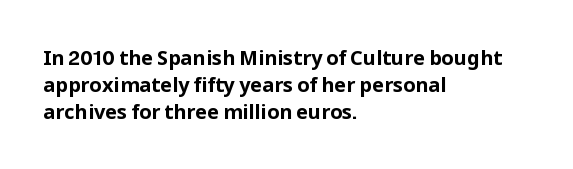
The image shows 20 px bold type, upright; set left-aligned, normal line spacing (1.36x), normal letter spacing, not underlined.
